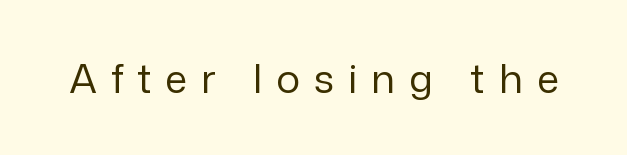
Tracking here is generous; glyphs stand well apart from one another. Stems and bowls with no extra thickness — not bold. This is the regular roman posture of the typeface. The type family on display is of the sans-serif kind. You could not count columns in this text — the font is proportionally spaced.
